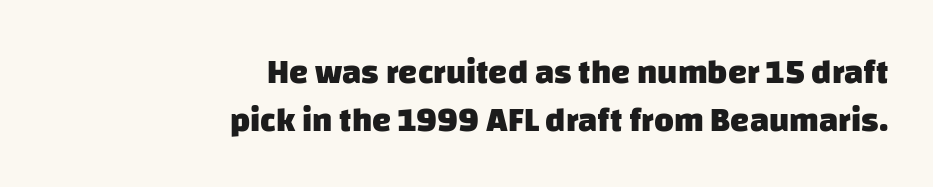
Q: Is the text bold? A: Yes.
Q: Is the typeface a serif or a sans-serif typeface? A: Sans-serif.
Q: Is the text underlined? A: No.
Q: How is the paragraph aligned? A: Right-aligned.
Q: Is the spacing between letters normal or unusually wide? A: Normal.
Q: Is the spacing between lines tight, normal or loose? A: Normal.
Q: Width (condensed, normal, or wide)? A: Normal.
Q: Stroke contrast? A: Low.
Q: x-height? A: Large.
Q: Monospaced? A: No.
